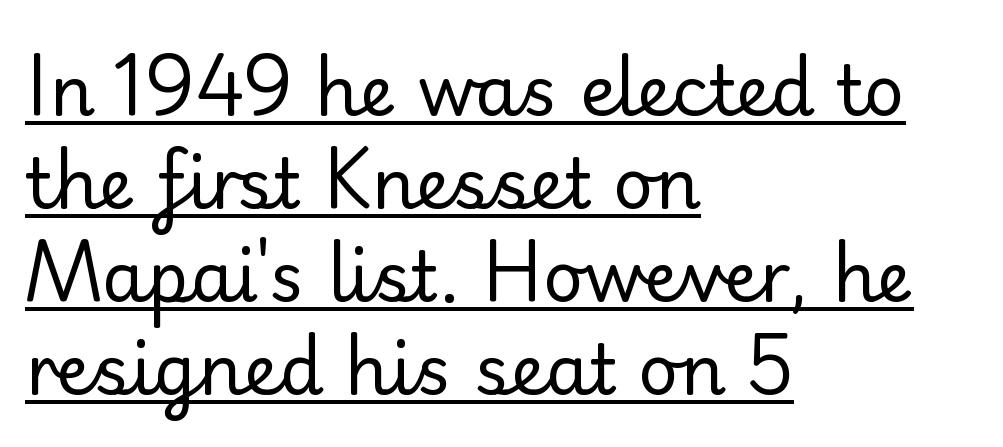
Is this a fixed-width face? No — the glyphs have proportional, varying widths. Heft: none added — not bold. No extra tracking has been applied to these lines. In CSS terms this would be text-align: left.
